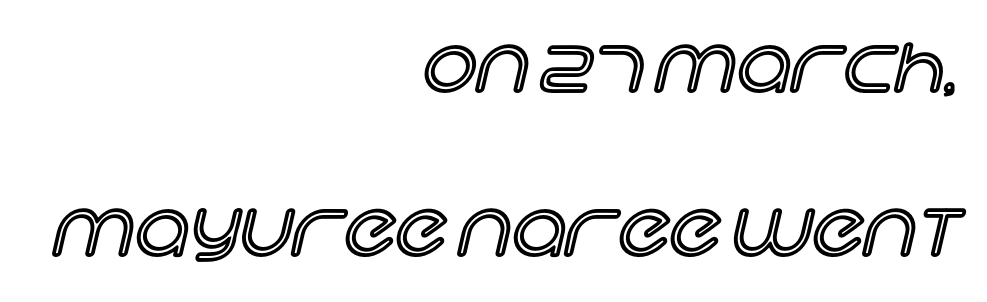
{"width": "normal", "x_height": "large", "monospaced": "no", "underline": "no", "align": "right", "line_spacing": "loose", "line_spacing_ratio": 2.16, "letter_spacing": "normal", "letter_spacing_em": 0.0, "glyph_px": 76}
